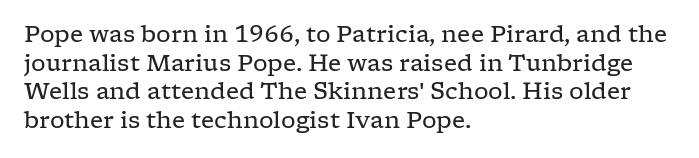
{"italic": "no", "bold": "no", "underline": "no", "align": "left", "line_spacing_ratio": 1.24, "letter_spacing": "normal", "letter_spacing_em": 0.0, "glyph_px": 23}
